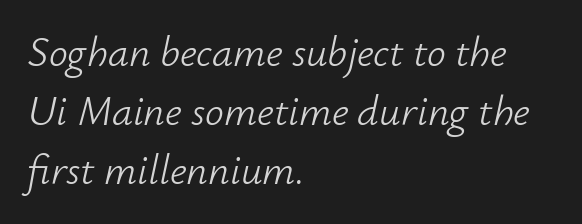
Which margin do the lines hug? The left one — the right edge is uneven. Compared with typical paragraphs, the rows here are spaced about the same. The whole block is typeset with a tilt. Decoration check: the copy has no underline.
